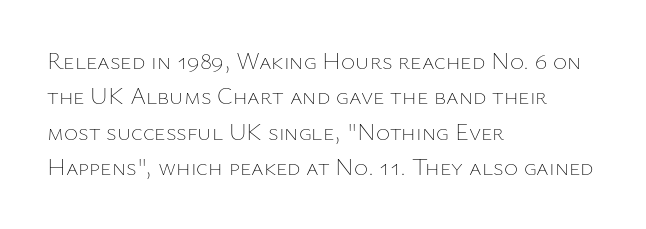
The image shows 24 px text type, upright; set left-aligned, normal line spacing (1.47x), normal letter spacing, not underlined.
